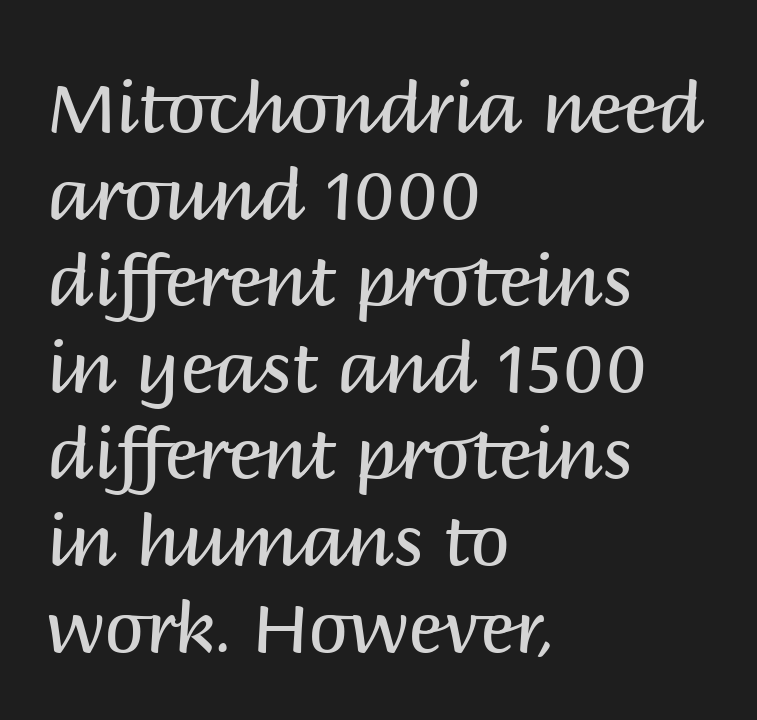
{"serif": "no", "bold": "no", "weight": "regular", "width": "normal", "stroke_contrast": "medium", "x_height": "large", "monospaced": "no", "underline": "no", "align": "left", "line_spacing_ratio": 1.22, "letter_spacing": "normal", "letter_spacing_em": 0.0, "glyph_px": 71}
